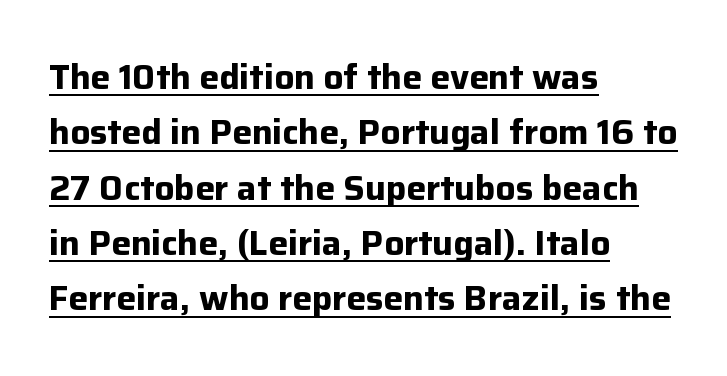
The sample's only ornament is a line tracing under the words. Heft: maximum for text — a bold. It's the straight-up-and-down kind of type. This sample keeps an unexceptional amount of space between lines. A typesetter would label this face a sans.
